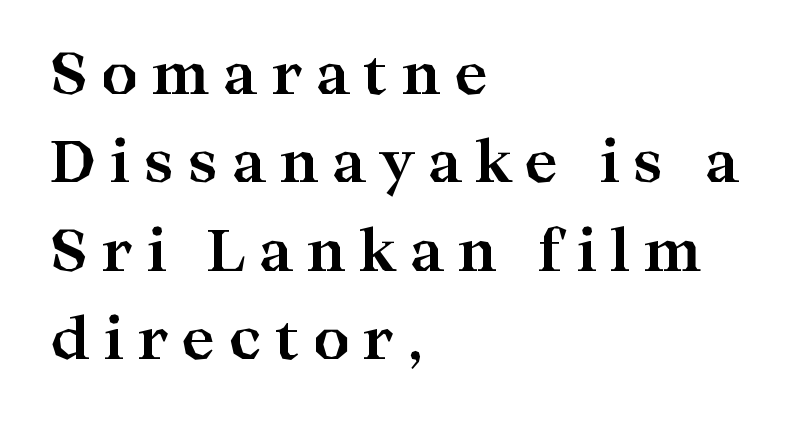
Q: Is the text bold? A: Yes.
Q: Is the text italic (slanted)? A: No, it is upright.
Q: Is the typeface a serif or a sans-serif typeface? A: Serif.
Q: Is the text underlined? A: No.
Q: How is the paragraph aligned? A: Left-aligned.
Q: Is the spacing between letters normal or unusually wide? A: Unusually wide.
Q: Is the spacing between lines tight, normal or loose? A: Normal.
Q: Width (condensed, normal, or wide)? A: Wide.
Q: Stroke contrast? A: High.
Q: x-height? A: Medium.
Q: Monospaced? A: No.
